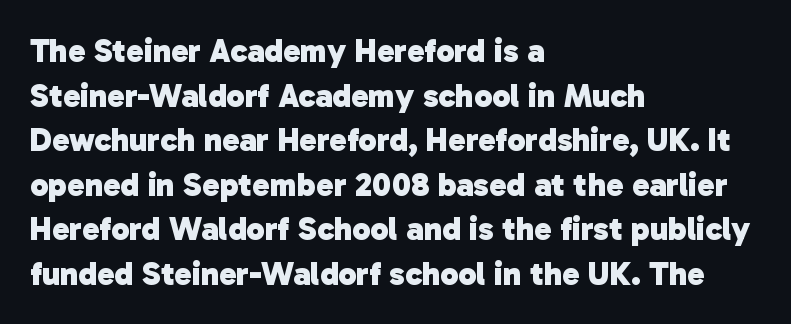
{"serif": "no", "bold": "yes", "weight": "heavy", "width": "normal", "stroke_contrast": "low", "x_height": "medium", "monospaced": "no", "underline": "no", "align": "left", "line_spacing": "normal", "line_spacing_ratio": 1.35, "letter_spacing": "normal", "letter_spacing_em": 0.0, "glyph_px": 33}
